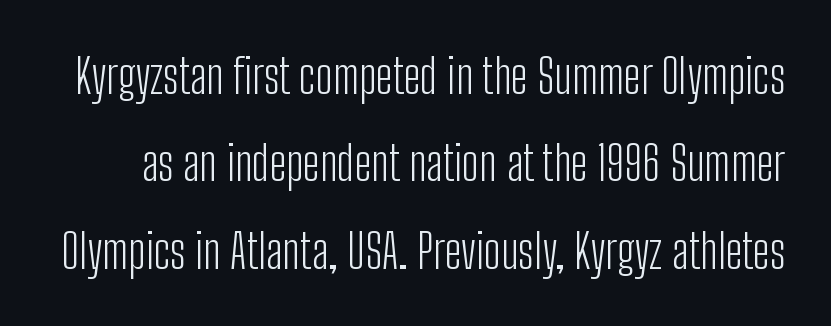
The image shows 48 px light, condensed sans-serif type, upright; set line spacing 1.82x, normal letter spacing, not underlined; low stroke contrast and a medium x-height.
